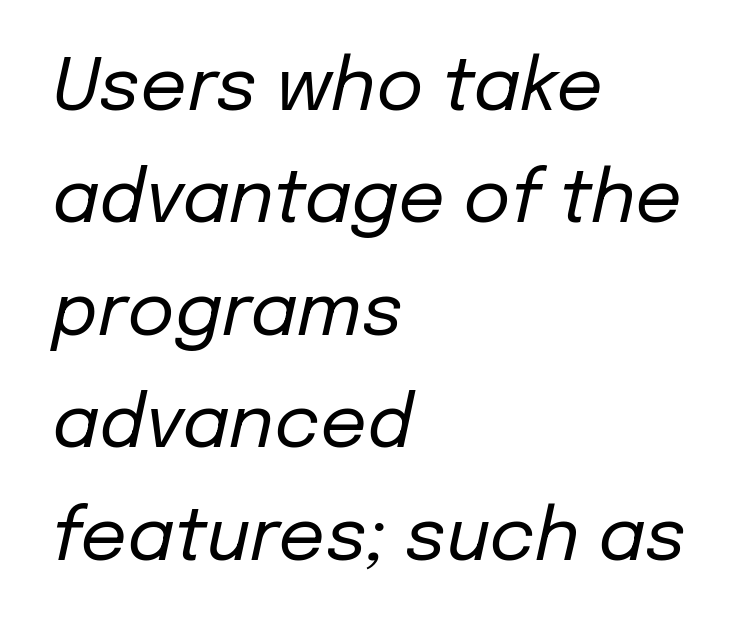
{"italic": "yes", "lean": "right", "slant_degrees": 12, "bold": "no", "weight": "regular", "width": "normal", "stroke_contrast": "low", "x_height": "medium", "monospaced": "no", "underline": "no", "align": "left", "line_spacing": "normal", "line_spacing_ratio": 1.54, "letter_spacing": "normal", "letter_spacing_em": 0.0, "glyph_px": 73}
